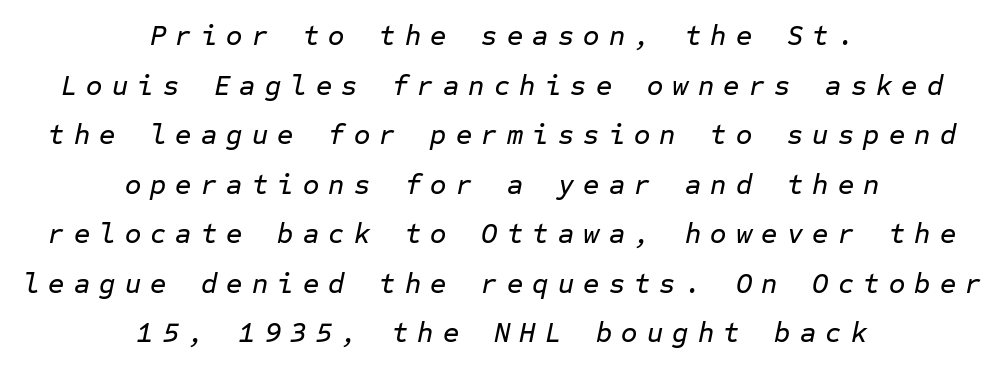
The image shows 28 px text type, italic (leaning right), monospaced; set centered, line spacing 1.77x, unusually wide letter spacing (+0.33 em), not underlined; low stroke contrast and a medium x-height.
